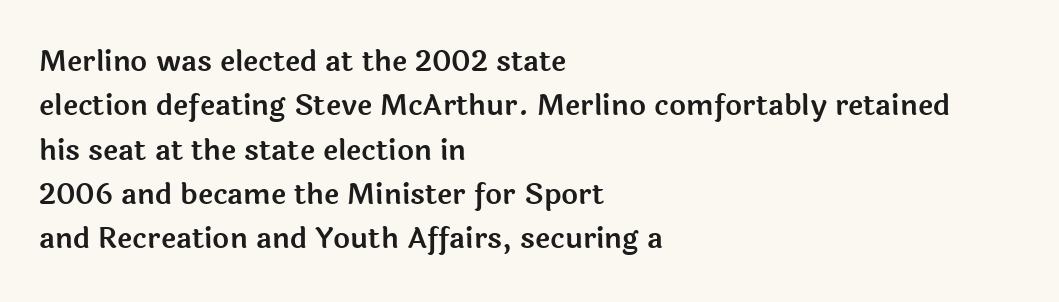
{"serif": "no", "italic": "no", "width": "normal", "x_height": "medium", "monospaced": "no", "underline": "no", "align": "left", "line_spacing": "normal", "line_spacing_ratio": 1.53, "letter_spacing": "normal", "letter_spacing_em": 0.0, "glyph_px": 29}
